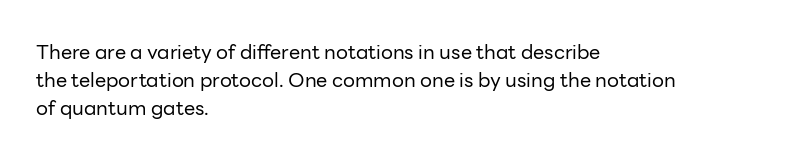
The image shows 20 px text type, upright; set left-aligned, normal line spacing (1.41x), normal letter spacing, not underlined.
